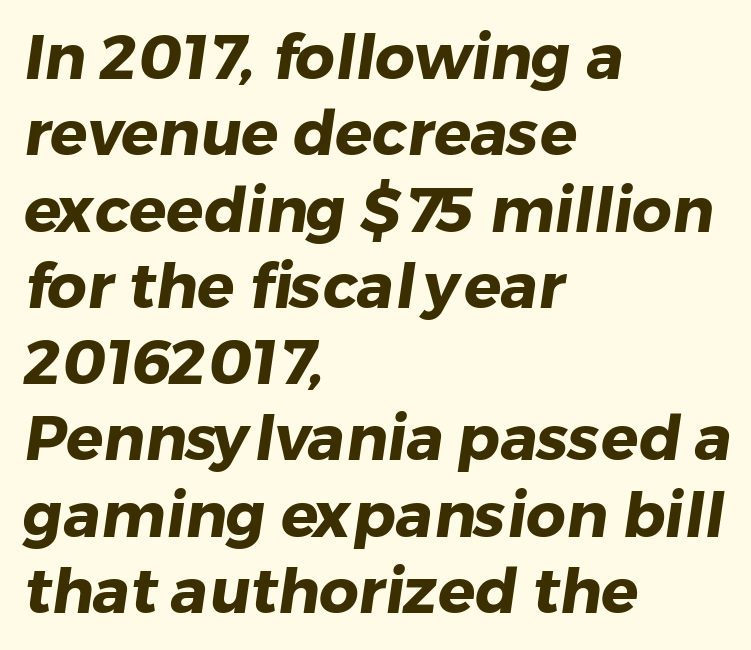
The image shows 62 px heavy sans-serif type; set left-aligned, line spacing 1.23x, normal letter spacing, not underlined; low stroke contrast and a medium x-height.
